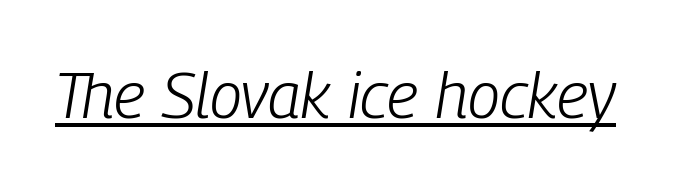
The passage shown is typed in a proportional face where columns would drift. The weight would be labelled regular, book, light, or lighter still. Decoration check: the copy is underlined. The whole block is typeset with a tilt. Look at the tracking — it's just the regular setting, nothing added.
